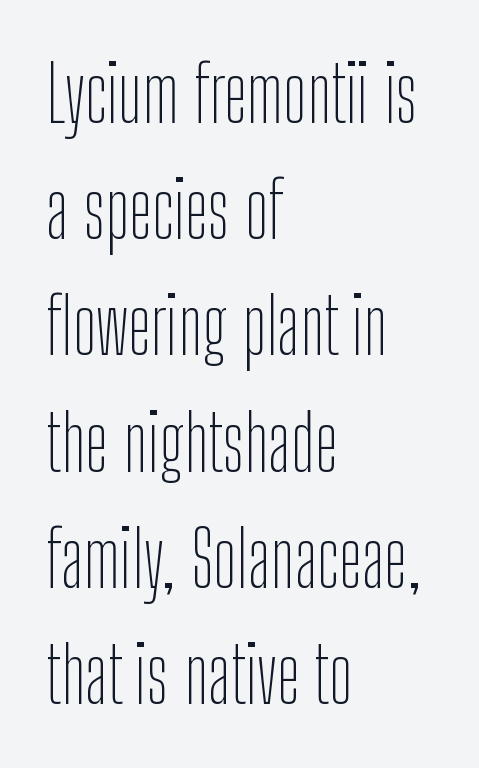
{"serif": "no", "italic": "no", "bold": "no", "weight": "thin", "width": "condensed", "stroke_contrast": "low", "x_height": "medium", "monospaced": "no", "underline": "no", "align": "left", "line_spacing": "normal", "line_spacing_ratio": 1.49, "letter_spacing": "normal", "letter_spacing_em": 0.0, "glyph_px": 78}
